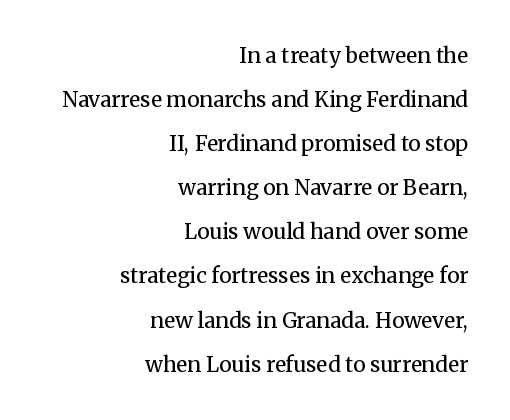
{"italic": "no", "bold": "no", "underline": "no", "align": "right", "line_spacing": "loose", "line_spacing_ratio": 2.1, "letter_spacing": "normal", "letter_spacing_em": 0.0, "glyph_px": 21}
